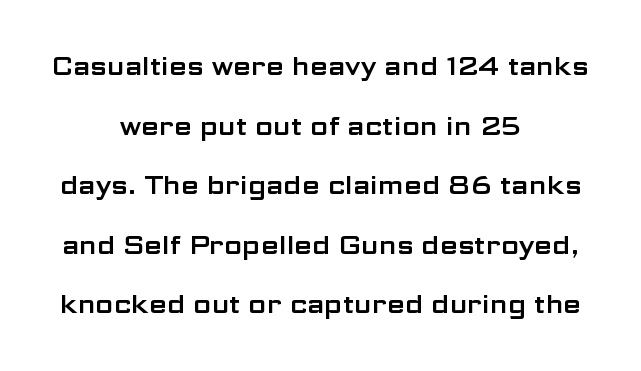
The image shows 26 px text type, upright; set centered, loose line spacing (2.29x), normal letter spacing, not underlined.
